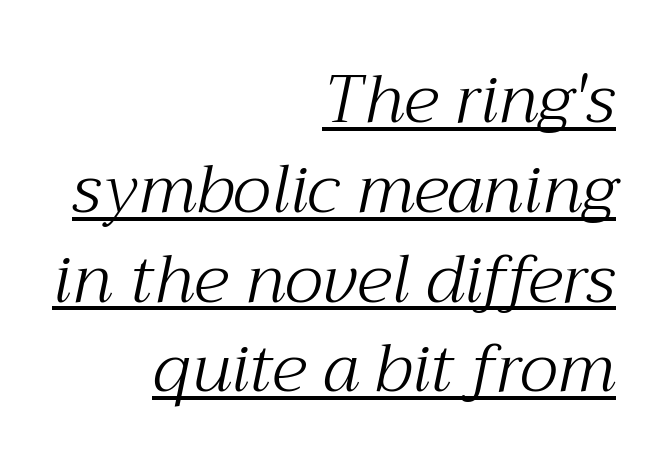
The image shows 67 px light serif type, italic (leaning right); set right-aligned, normal line spacing (1.34x), normal letter spacing, underlined; medium stroke contrast and a medium x-height.
